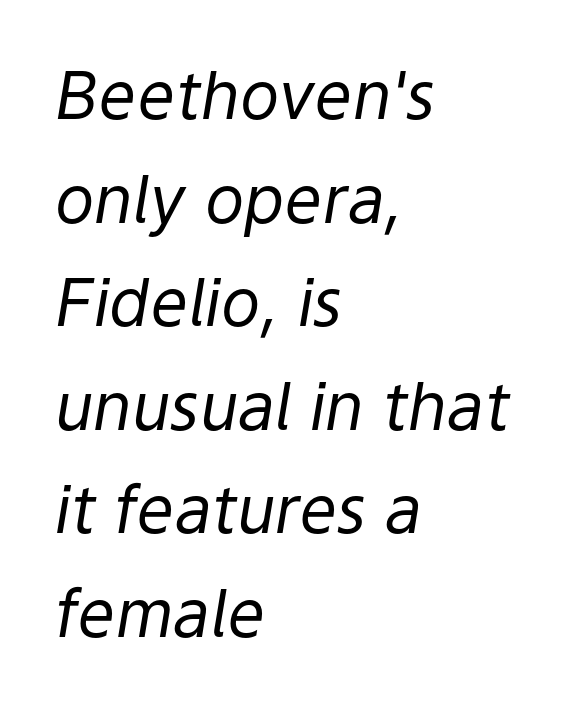
The image shows 66 px regular-weight type, italic (leaning right); set left-aligned, normal line spacing (1.57x), normal letter spacing, not underlined; low stroke contrast and a medium x-height.
